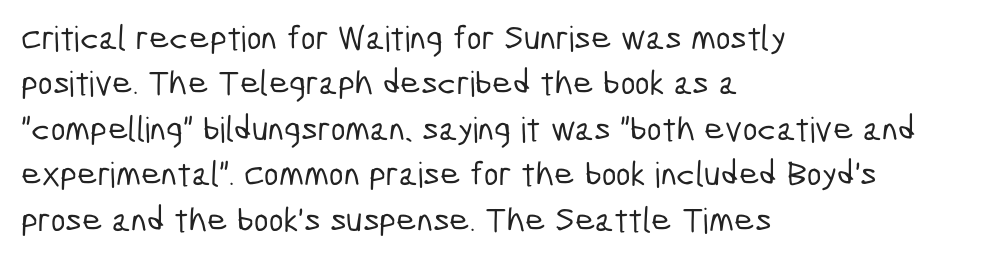
Q: Is the typeface a serif or a sans-serif typeface? A: Sans-serif.
Q: Is the text underlined? A: No.
Q: How is the paragraph aligned? A: Left-aligned.
Q: Is the spacing between letters normal or unusually wide? A: Normal.
Q: Is the spacing between lines tight, normal or loose? A: Normal.
Q: Width (condensed, normal, or wide)? A: Condensed.
Q: Stroke contrast? A: Low.
Q: x-height? A: Medium.
Q: Monospaced? A: No.
